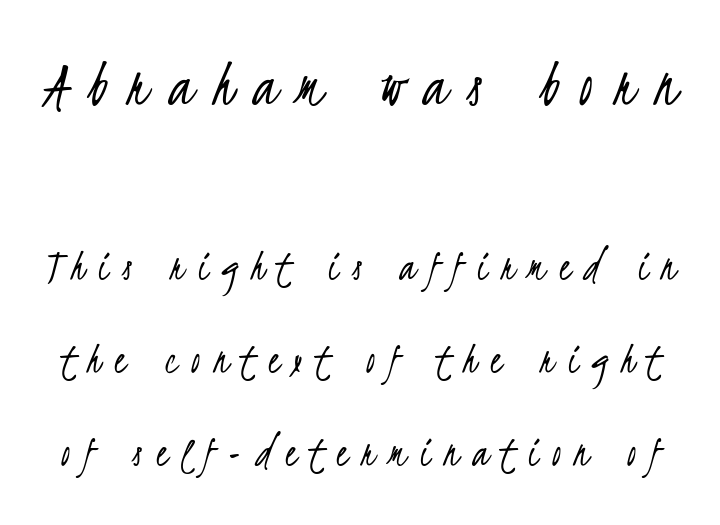
The image shows 68 px light, condensed sans-serif type; set loose line spacing (2.07x), unusually wide letter spacing (+0.31 em), not underlined; the first (top) block is 1.51x larger; low stroke contrast and a small x-height.
